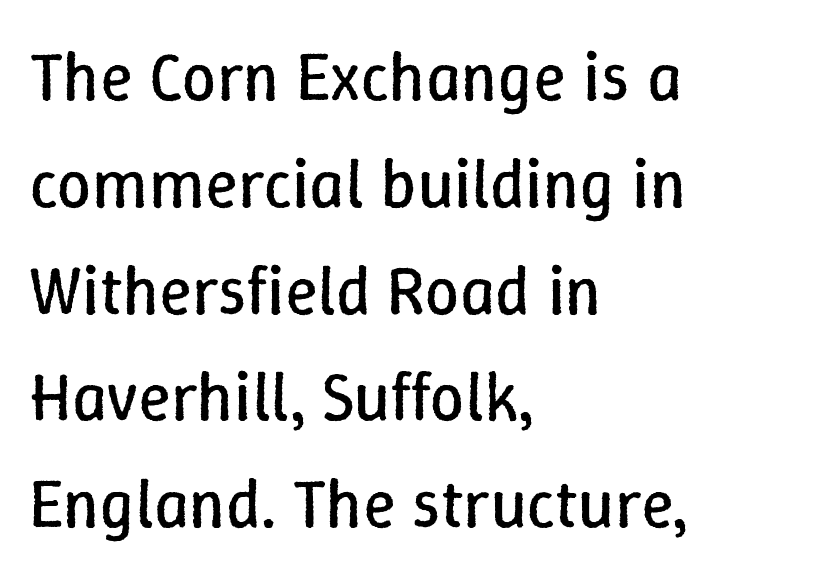
Q: Is the text bold? A: No.
Q: Is the text italic (slanted)? A: No, it is upright.
Q: Is the text underlined? A: No.
Q: How is the paragraph aligned? A: Left-aligned.
Q: Is the spacing between letters normal or unusually wide? A: Normal.
Q: Is the spacing between lines tight, normal or loose? A: Normal.
Q: Width (condensed, normal, or wide)? A: Normal.
Q: Stroke contrast? A: Low.
Q: x-height? A: Medium.
Q: Monospaced? A: No.
